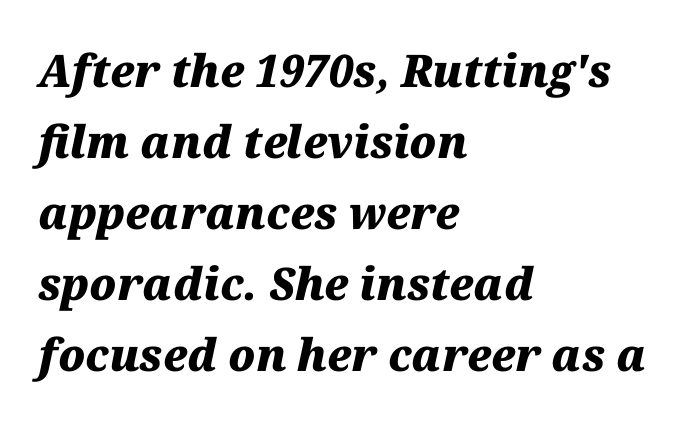
Observe the lean: these are italic letterforms. Anything drawn beneath the words? Only blank space. A classic flush-left, rag-right setting is used for this passage. A typesetter would call this proportional, since set widths differ per character.
